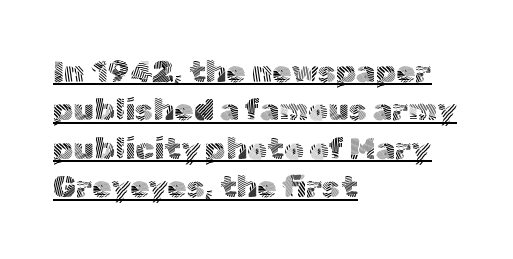
{"serif": "no", "italic": "no", "bold": "no", "weight": "light", "width": "normal", "x_height": "medium", "monospaced": "no", "underline": "yes", "align": "left", "line_spacing_ratio": 1.24, "letter_spacing": "normal", "letter_spacing_em": 0.0, "glyph_px": 31}
